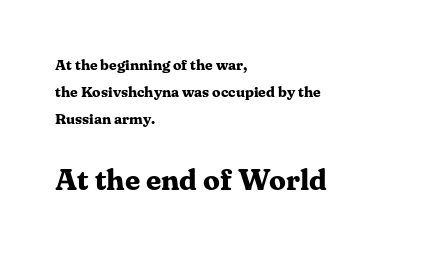
The image shows 30 px bold serif type, upright; set left-aligned, line spacing 1.8x, normal letter spacing, not underlined; the second (bottom) block is 2.0x larger; medium stroke contrast and a medium x-height.
